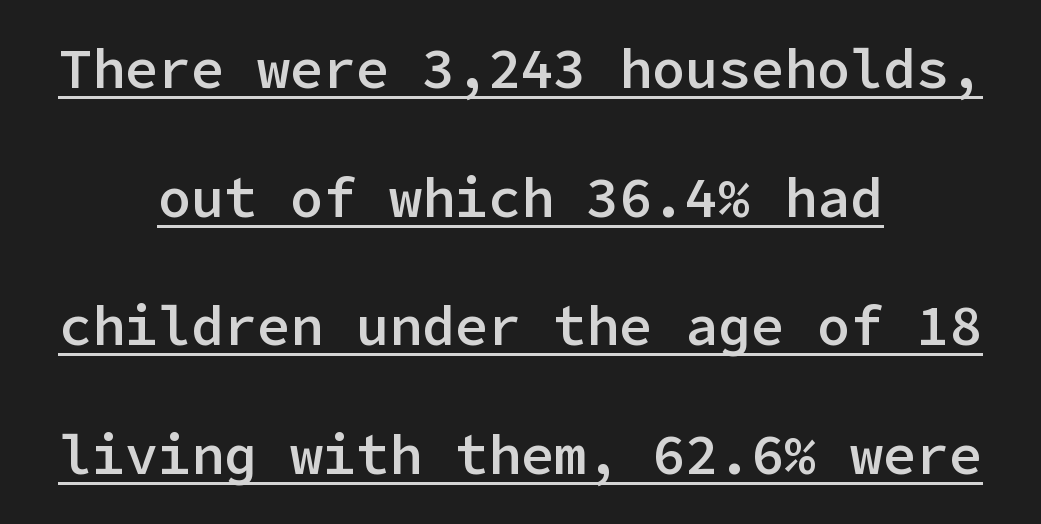
{"serif": "no", "italic": "no", "bold": "semi", "weight": "semibold", "width": "normal", "stroke_contrast": "low", "x_height": "medium", "underline": "yes", "align": "center", "line_spacing": "loose", "line_spacing_ratio": 2.34, "letter_spacing": "normal", "letter_spacing_em": 0.0, "glyph_px": 55}
